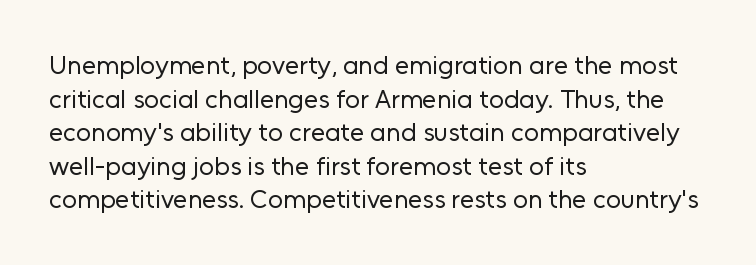
The image shows 26 px text type, upright; set left-aligned, normal line spacing (1.29x), normal letter spacing, not underlined.
